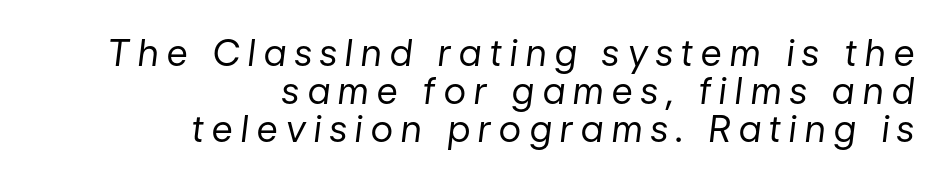
The image shows 36 px regular-weight type, italic (leaning right); set right-aligned, tight line spacing (1.06x), unusually wide letter spacing (+0.24 em), not underlined; low stroke contrast and a medium x-height.
